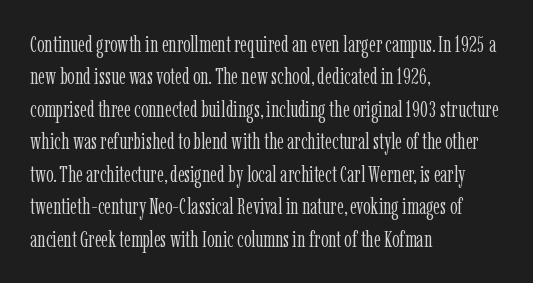
{"italic": "no", "bold": "no", "underline": "no", "align": "left", "line_spacing": "normal", "line_spacing_ratio": 1.41, "letter_spacing": "normal", "letter_spacing_em": 0.0, "glyph_px": 23}
